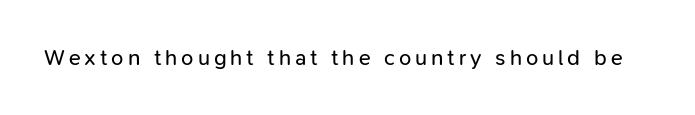
Q: Is the text bold? A: No.
Q: Is the text italic (slanted)? A: No, it is upright.
Q: Is the text underlined? A: No.
